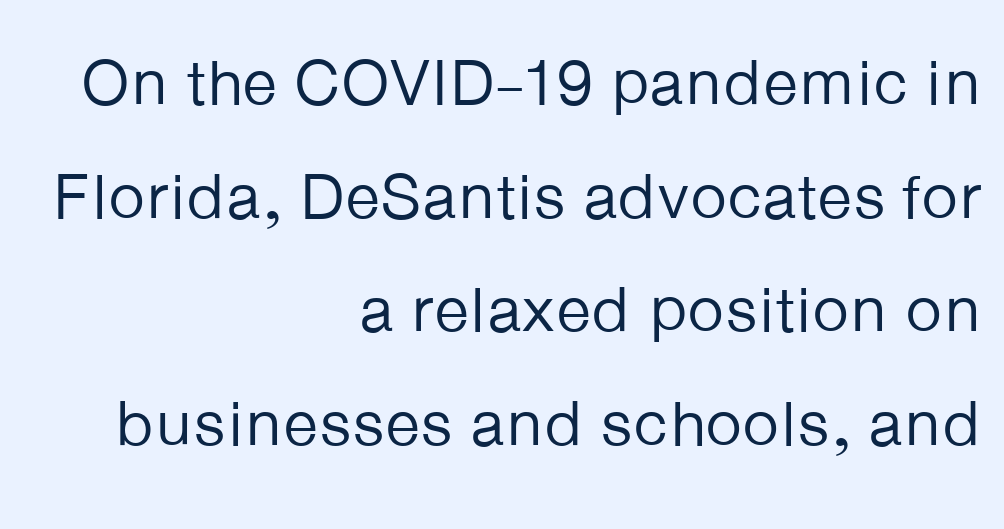
No feet cap the strokes, marking this as sans-serif type. Counters stay open thanks to moderate or lighter strokes. The passage shown has conventional tracking throughout. Does the lettering tilt? It doesn't — this is upright.
